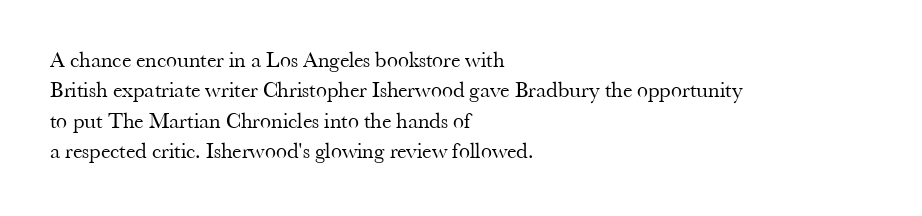
Q: Is the text bold? A: No.
Q: Is the text italic (slanted)? A: No, it is upright.
Q: Is the text underlined? A: No.
Q: How is the paragraph aligned? A: Left-aligned.
Q: Is the spacing between letters normal or unusually wide? A: Normal.
Q: Is the spacing between lines tight, normal or loose? A: Normal.
